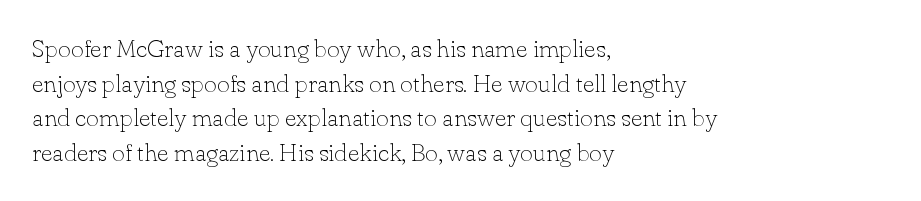
The letters stand straight up with perfectly vertical stems. The typesetter chose a ragged-right arrangement here. What's the leading like? Ordinary, nothing unusual. Nothing unusual about the tracking: characters are spaced as the font intends. Is the stroke heavy? The answer is a plain regular-or-lighter.
